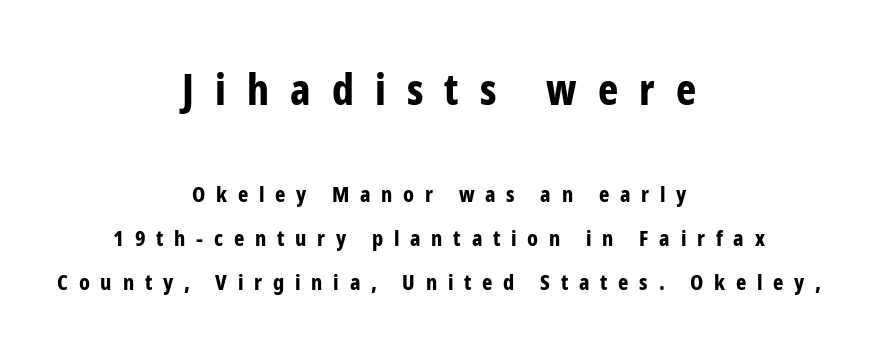
{"serif": "no", "italic": "no", "bold": "yes", "weight": "bold", "width": "condensed", "stroke_contrast": "low", "x_height": "medium", "monospaced": "no", "underline": "no", "align": "center", "line_spacing": "loose", "line_spacing_ratio": 2.01, "letter_spacing": "wide", "letter_spacing_em": 0.49, "larger_block": "first", "size_ratio": 1.95, "glyph_px": 43}
